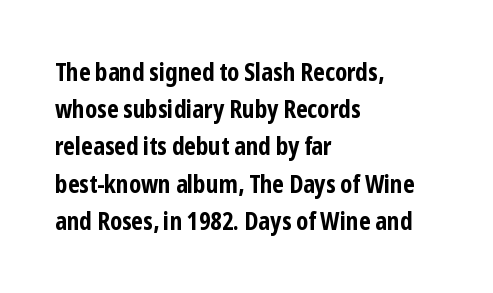
The image shows 24 px bold type, upright; set left-aligned, normal line spacing (1.55x), normal letter spacing, not underlined.
